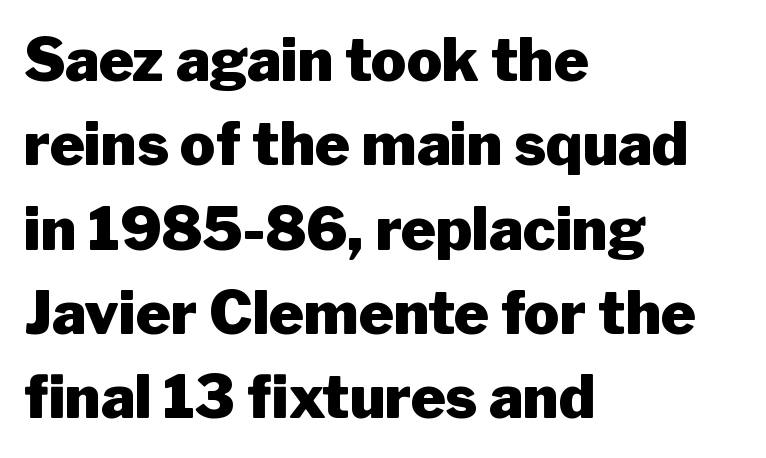
Q: Is the text bold? A: Yes.
Q: Is the text italic (slanted)? A: No, it is upright.
Q: Is the typeface a serif or a sans-serif typeface? A: Sans-serif.
Q: Is the text underlined? A: No.
Q: How is the paragraph aligned? A: Left-aligned.
Q: Is the spacing between letters normal or unusually wide? A: Normal.
Q: Is the spacing between lines tight, normal or loose? A: Normal.
Q: Width (condensed, normal, or wide)? A: Normal.
Q: Stroke contrast? A: Low.
Q: x-height? A: Medium.
Q: Monospaced? A: No.
